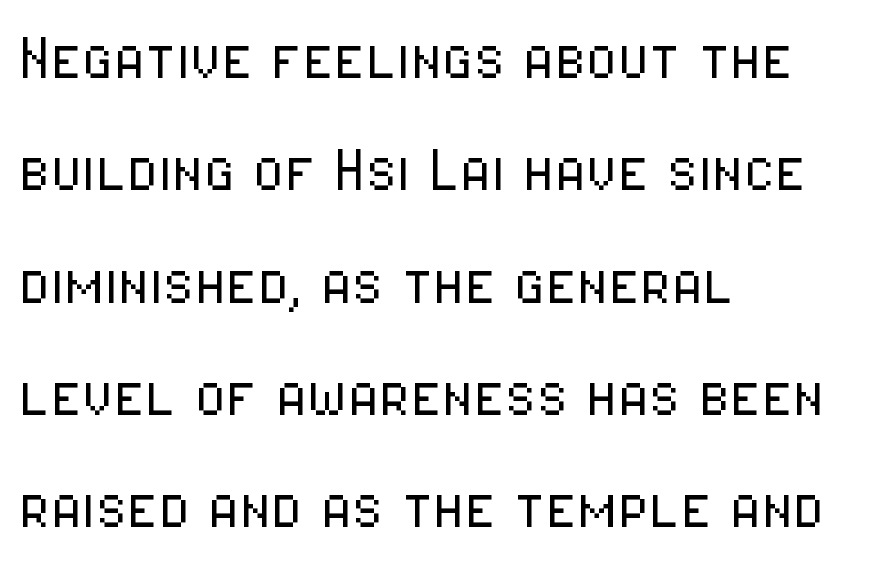
Is there much room between lines? A standard amount, neither cramped nor airy. Do the characters align in a grid? No, the font is proportional. A typesetter would mark this as roman, not italic. Inter-character spacing is left at the font's built-in metrics. The letterforms sit at book weight or below.
